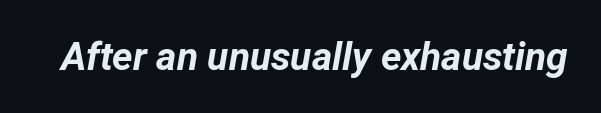
The image shows 39 px bold type, italic (leaning right); set normal letter spacing, not underlined; low stroke contrast and a medium x-height.
